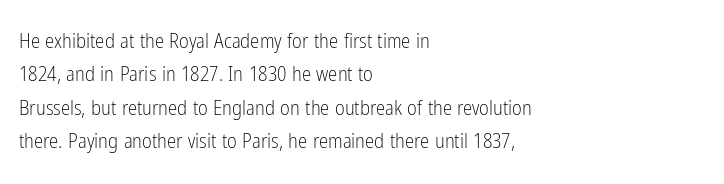
The image shows 21 px text type, upright; set left-aligned, normal line spacing (1.59x), normal letter spacing, not underlined.
